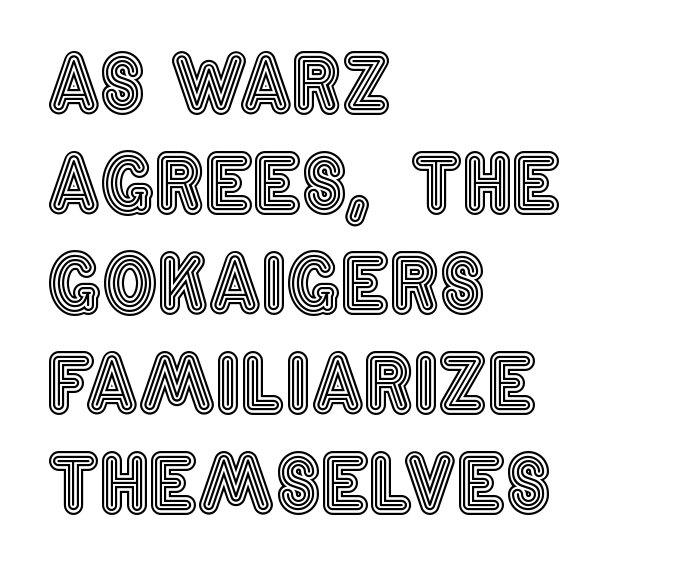
Unlike italic type, these characters show no tilt at all. Interline gaps are of average width in this sample. No extra tracking has been applied to these lines. Here the designer chose a conventional face with non-uniform glyph widths. Underline: absent.
